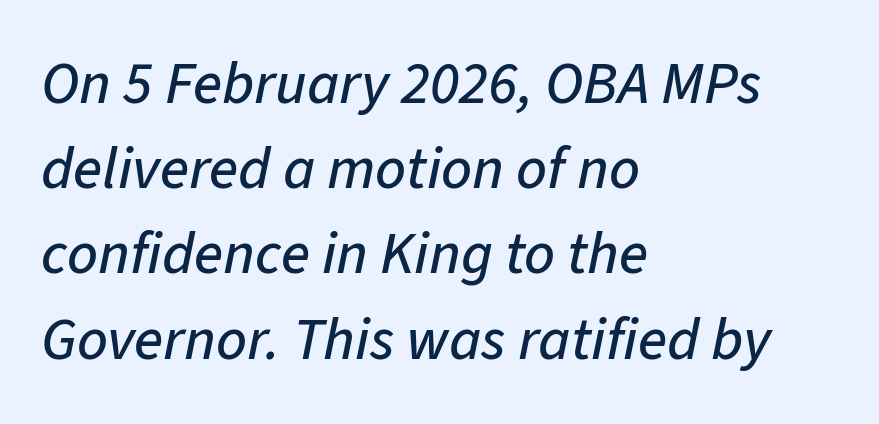
{"italic": "yes", "lean": "right", "slant_degrees": 11, "width": "normal", "stroke_contrast": "low", "x_height": "medium", "monospaced": "no", "underline": "no", "align": "left", "line_spacing": "normal", "line_spacing_ratio": 1.42, "letter_spacing": "normal", "letter_spacing_em": 0.0, "glyph_px": 60}
